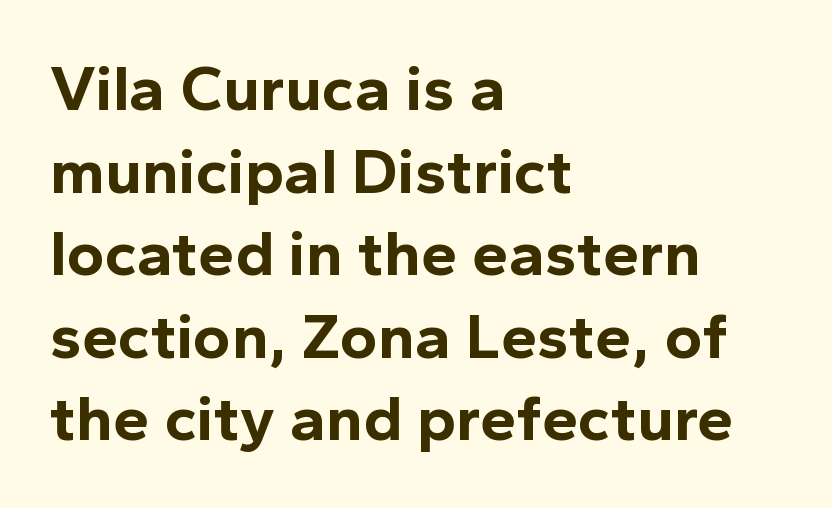
Q: Is the text bold? A: Yes.
Q: Is the text italic (slanted)? A: No, it is upright.
Q: Is the typeface a serif or a sans-serif typeface? A: Sans-serif.
Q: Is the text underlined? A: No.
Q: How is the paragraph aligned? A: Left-aligned.
Q: Is the spacing between letters normal or unusually wide? A: Normal.
Q: Is the spacing between lines tight, normal or loose? A: Normal.
Q: Width (condensed, normal, or wide)? A: Normal.
Q: x-height? A: Medium.
Q: Monospaced? A: No.
